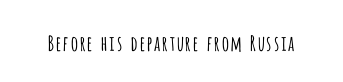
The image shows 21 px text type, upright; set normal letter spacing, not underlined.
